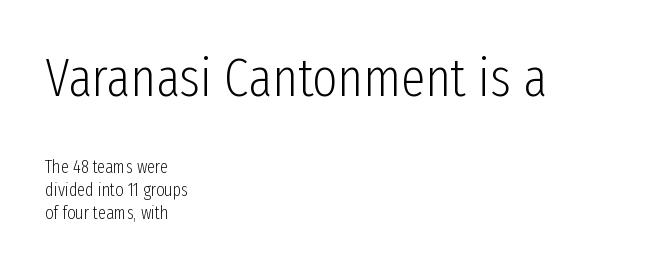
{"serif": "no", "italic": "no", "bold": "no", "weight": "light", "width": "condensed", "stroke_contrast": "low", "x_height": "medium", "monospaced": "no", "underline": "no", "align": "left", "line_spacing": "normal", "line_spacing_ratio": 1.26, "letter_spacing": "normal", "letter_spacing_em": 0.0, "larger_block": "first", "size_ratio": 3.0, "glyph_px": 54}
